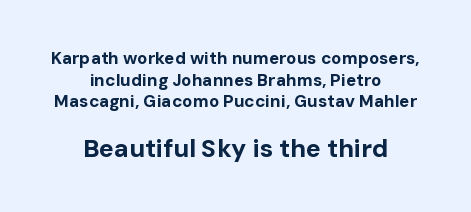
Q: Is the text bold? A: Yes.
Q: Is the text italic (slanted)? A: No, it is upright.
Q: Is the text underlined? A: No.
Q: How is the paragraph aligned? A: Centered.
Q: Is the spacing between letters normal or unusually wide? A: Normal.
Q: Is the spacing between lines tight, normal or loose? A: Normal.
Q: Which block of text is set in a larger size, the first (top) or the second (bottom)? A: The second (bottom) one.
